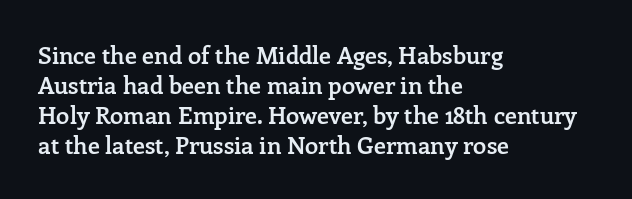
{"italic": "no", "bold": "semi", "underline": "no", "align": "left", "line_spacing": "normal", "line_spacing_ratio": 1.25, "letter_spacing": "normal", "letter_spacing_em": 0.0, "glyph_px": 24}
